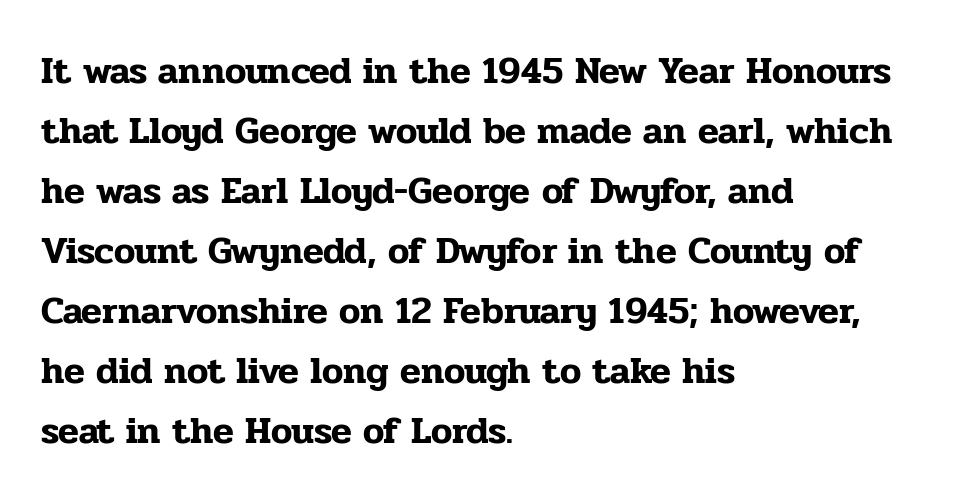
Letters rest on an invisible, unmarked baseline. Short note: letters normally spaced. Note the varied advance widths — an 'i' is clearly narrower than an 'm'. Is there any slant? The stems are plumb. The passage shown stacks its lines at a standard gap.
